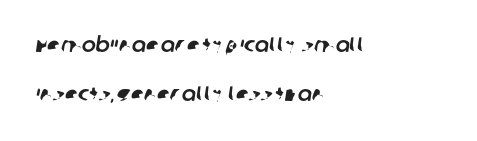
The image shows 21 px text type; set left-aligned, loose line spacing (2.33x), normal letter spacing, not underlined.
